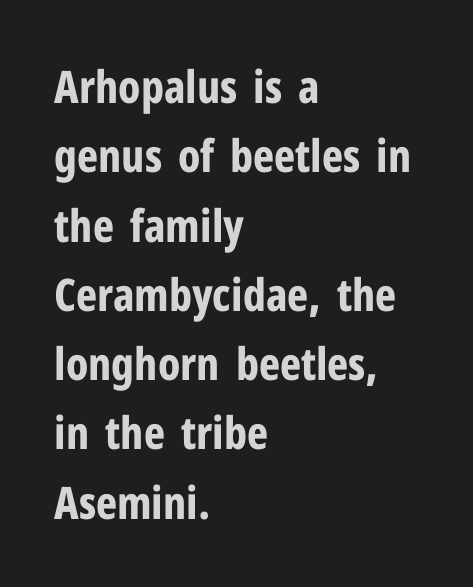
The baseline area is clear. It's the straight-up-and-down kind of type. Each letter keeps its own natural width here, so spacing adapts to shape. Visually the block forms a straight wall on the left and a jagged coastline on the right.
